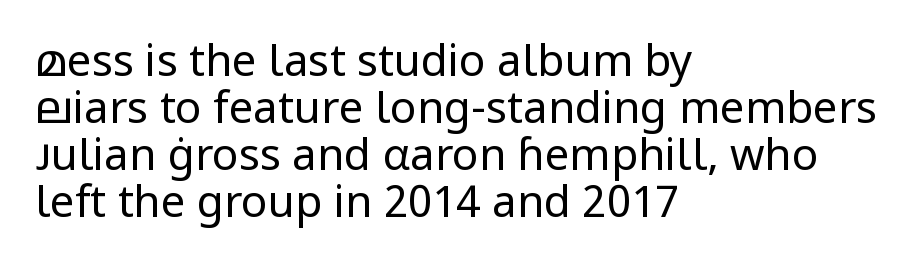
{"serif": "no", "italic": "no", "bold": "no", "weight": "regular", "width": "normal", "stroke_contrast": "low", "x_height": "medium", "monospaced": "no", "underline": "no", "align": "left", "line_spacing": "tight", "line_spacing_ratio": 1.07, "letter_spacing": "normal", "letter_spacing_em": 0.0, "glyph_px": 44}
